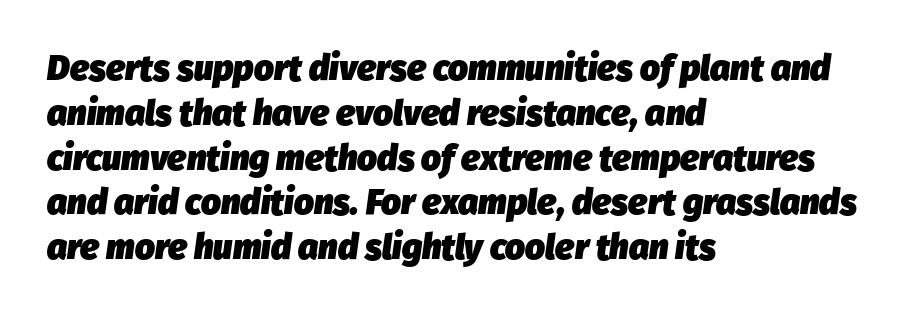
The image shows 35 px heavy type, italic (leaning right); set left-aligned, normal line spacing (1.28x), normal letter spacing, not underlined; low stroke contrast and a medium x-height.
